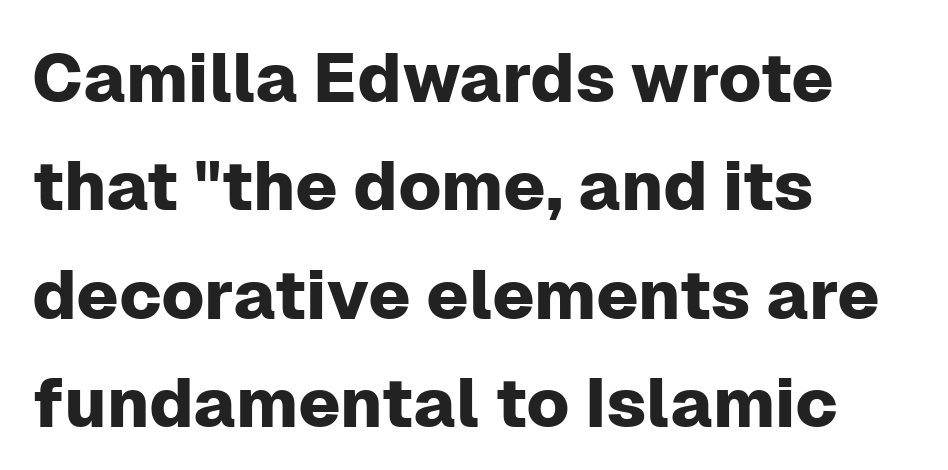
The letters carry no serifs — their stems end cleanly without finishing strokes. Honestly, the letter spacing is just normal — you wouldn't notice it. The passage shown stacks its lines at a standard gap. These lines are rendered in a variable-pitch font.
